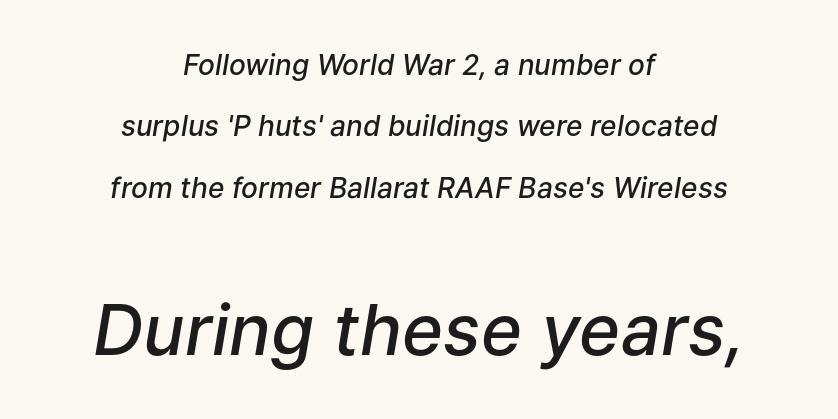
The image shows 70 px semibold type, italic (leaning right); set centered, loose line spacing (2.19x), normal letter spacing, not underlined; the second (bottom) block is 2.5x larger; low stroke contrast and a medium x-height.
